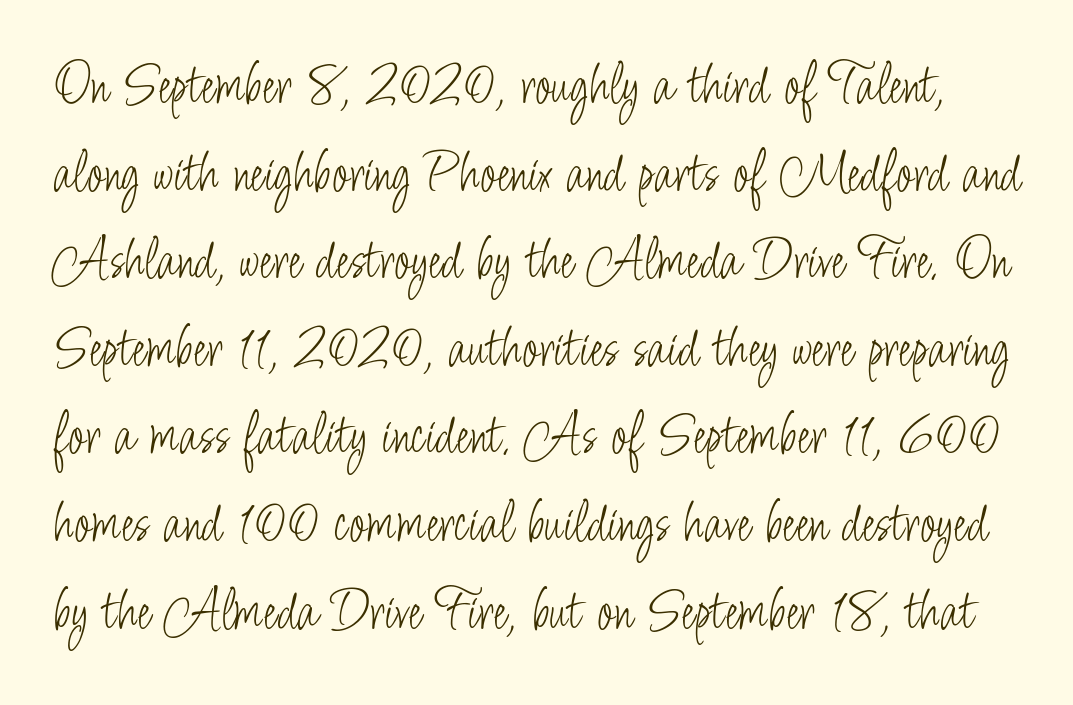
The image shows 60 px light, condensed sans-serif type; set normal line spacing (1.46x), normal letter spacing, not underlined; low stroke contrast and a small x-height.
